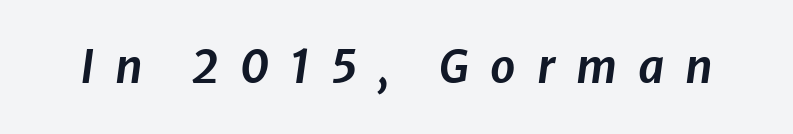
{"italic": "yes", "lean": "right", "slant_degrees": 8, "width": "normal", "stroke_contrast": "low", "x_height": "medium", "monospaced": "no", "underline": "no", "letter_spacing": "wide", "letter_spacing_em": 0.46, "glyph_px": 45}
